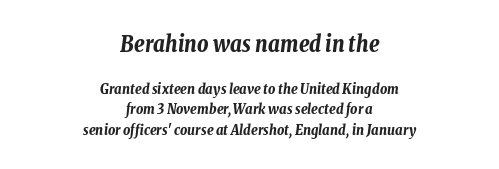
Decoration check: the copy has no underline. Is there much room between lines? A standard amount, neither cramped nor airy. Teacher's note: observe the equal gaps on both sides — that is centered alignment. The letters are slanted; this is an italic face.
